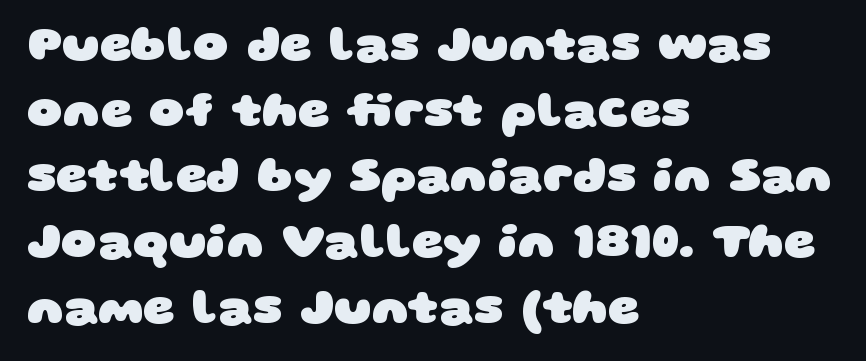
{"serif": "no", "bold": "yes", "weight": "heavy", "width": "wide", "stroke_contrast": "low", "x_height": "large", "monospaced": "no", "underline": "no", "align": "left", "line_spacing": "normal", "line_spacing_ratio": 1.34, "letter_spacing": "normal", "letter_spacing_em": 0.0, "glyph_px": 49}
